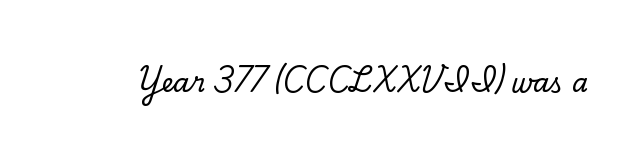
{"underline": "no", "letter_spacing": "normal", "letter_spacing_em": 0.0, "glyph_px": 26}
